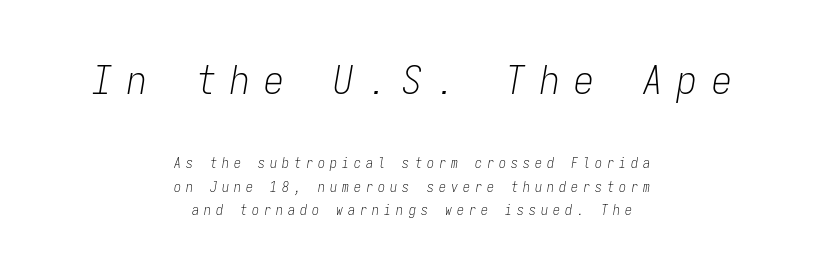
The image shows 40 px light, condensed type, italic (leaning right), monospaced; set centered, normal line spacing (1.68x), unusually wide letter spacing (+0.36 em), not underlined; the first (top) block is 2.86x larger; low stroke contrast and a medium x-height.
